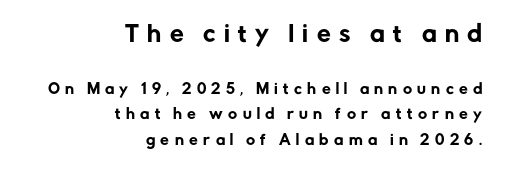
{"italic": "no", "underline": "no", "align": "right", "line_spacing_ratio": 1.82, "letter_spacing": "wide", "letter_spacing_em": 0.38, "larger_block": "first", "size_ratio": 1.57, "glyph_px": 22}
